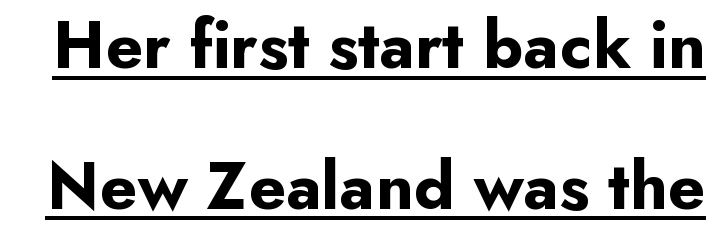
{"serif": "no", "italic": "no", "bold": "yes", "weight": "bold", "width": "normal", "stroke_contrast": "low", "x_height": "small", "monospaced": "no", "underline": "yes", "line_spacing": "loose", "line_spacing_ratio": 2.07, "letter_spacing": "normal", "letter_spacing_em": 0.0, "glyph_px": 68}
